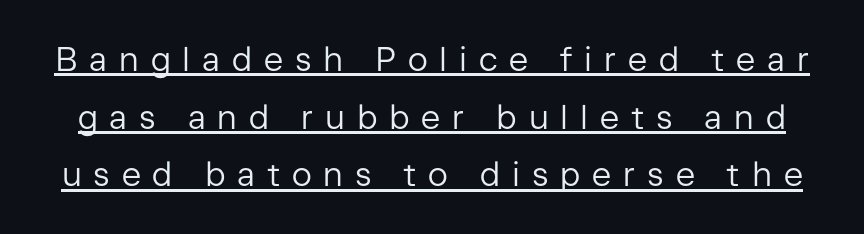
Q: Is the text bold? A: No.
Q: Is the text italic (slanted)? A: No, it is upright.
Q: Is the typeface a serif or a sans-serif typeface? A: Sans-serif.
Q: Is the text underlined? A: Yes.
Q: Is the spacing between letters normal or unusually wide? A: Unusually wide.
Q: Width (condensed, normal, or wide)? A: Normal.
Q: Stroke contrast? A: Low.
Q: x-height? A: Medium.
Q: Monospaced? A: No.
